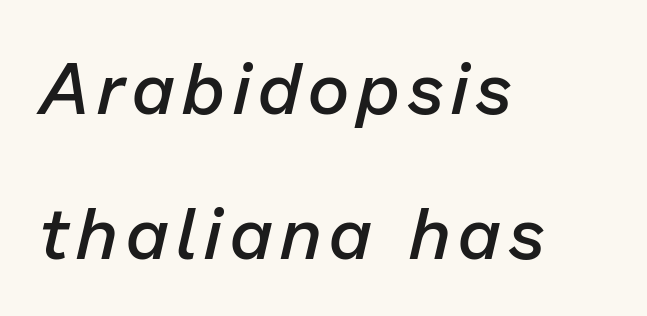
Q: Is the text bold? A: Semi-bold.
Q: Is the text italic (slanted)? A: Yes, it leans right by about 13 degrees.
Q: Is the text underlined? A: No.
Q: How is the paragraph aligned? A: Left-aligned.
Q: Is the spacing between lines tight, normal or loose? A: Loose.
Q: Width (condensed, normal, or wide)? A: Normal.
Q: Stroke contrast? A: Low.
Q: x-height? A: Medium.
Q: Monospaced? A: No.
